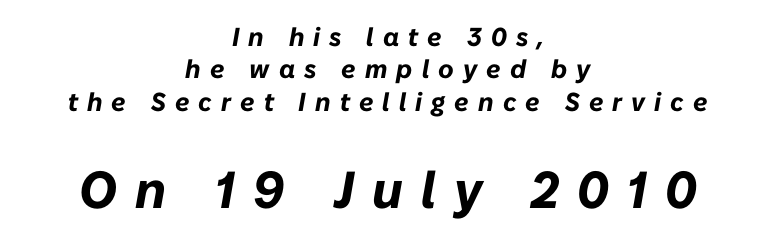
Q: Is the text bold? A: Yes.
Q: Is the text italic (slanted)? A: Yes, it leans right by about 10 degrees.
Q: Is the text underlined? A: No.
Q: How is the paragraph aligned? A: Centered.
Q: Is the spacing between letters normal or unusually wide? A: Unusually wide.
Q: Is the spacing between lines tight, normal or loose? A: Normal.
Q: Which block of text is set in a larger size, the first (top) or the second (bottom)? A: The second (bottom) one.
Q: Width (condensed, normal, or wide)? A: Normal.
Q: Stroke contrast? A: Low.
Q: x-height? A: Medium.
Q: Monospaced? A: No.
